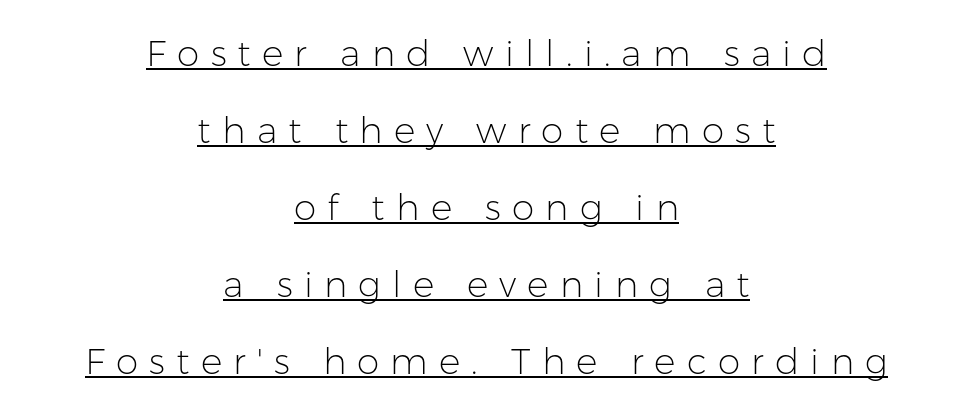
{"serif": "no", "italic": "no", "bold": "no", "weight": "light", "width": "normal", "stroke_contrast": "low", "x_height": "medium", "monospaced": "no", "underline": "yes", "align": "center", "line_spacing": "loose", "line_spacing_ratio": 2.14, "letter_spacing": "wide", "letter_spacing_em": 0.31, "glyph_px": 36}
